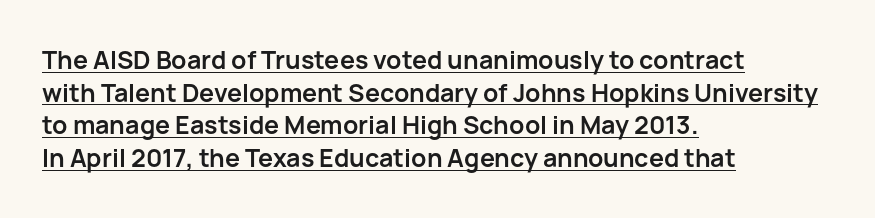
Compared with typical body copy, the letter spacing here is the same. Descenders here cross a horizontal rule under the line. This block has exactly the height ordinary leading produces. A typesetter would mark this as roman, not italic. Students, this is bold: see how much ink each stroke carries.
